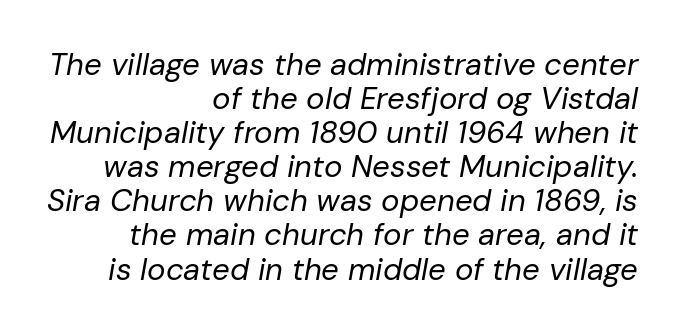
The image shows 31 px regular-weight type, italic (leaning right); set right-aligned, tight line spacing (1.1x), normal letter spacing, not underlined; low stroke contrast and a medium x-height.
